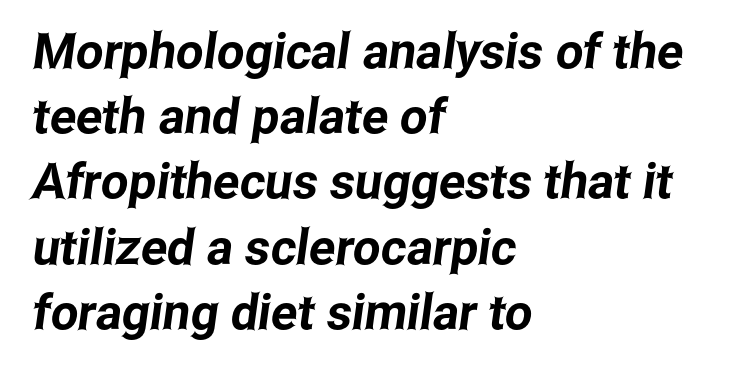
{"serif": "no", "width": "condensed", "stroke_contrast": "low", "x_height": "medium", "monospaced": "no", "underline": "no", "align": "left", "line_spacing": "normal", "line_spacing_ratio": 1.33, "letter_spacing": "normal", "letter_spacing_em": 0.0, "glyph_px": 49}
